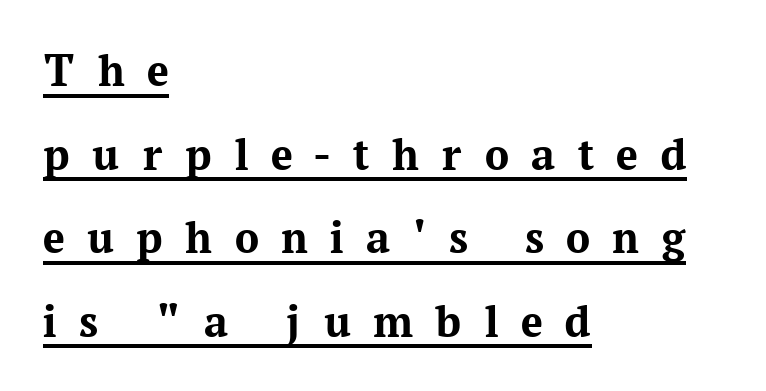
{"serif": "yes", "italic": "no", "bold": "yes", "weight": "bold", "width": "normal", "stroke_contrast": "medium", "x_height": "medium", "monospaced": "no", "underline": "yes", "align": "left", "line_spacing_ratio": 1.74, "letter_spacing": "wide", "letter_spacing_em": 0.47, "glyph_px": 48}
